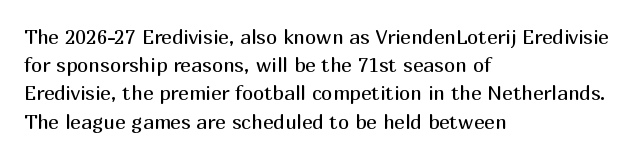
Q: Is the text bold? A: No.
Q: Is the text italic (slanted)? A: No, it is upright.
Q: Is the text underlined? A: No.
Q: How is the paragraph aligned? A: Left-aligned.
Q: Is the spacing between letters normal or unusually wide? A: Normal.
Q: Is the spacing between lines tight, normal or loose? A: Normal.
